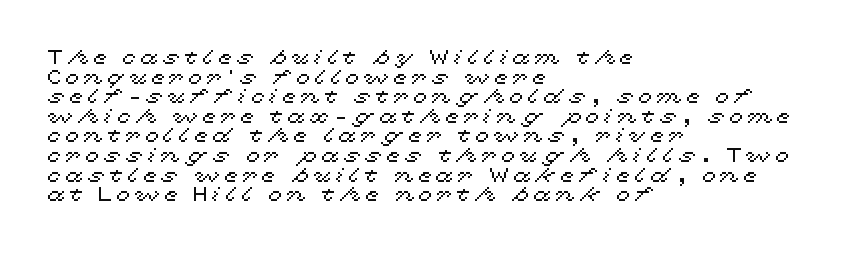
{"underline": "no", "align": "left", "line_spacing": "tight", "line_spacing_ratio": 0.98, "letter_spacing": "wide", "letter_spacing_em": 0.22, "glyph_px": 20}
